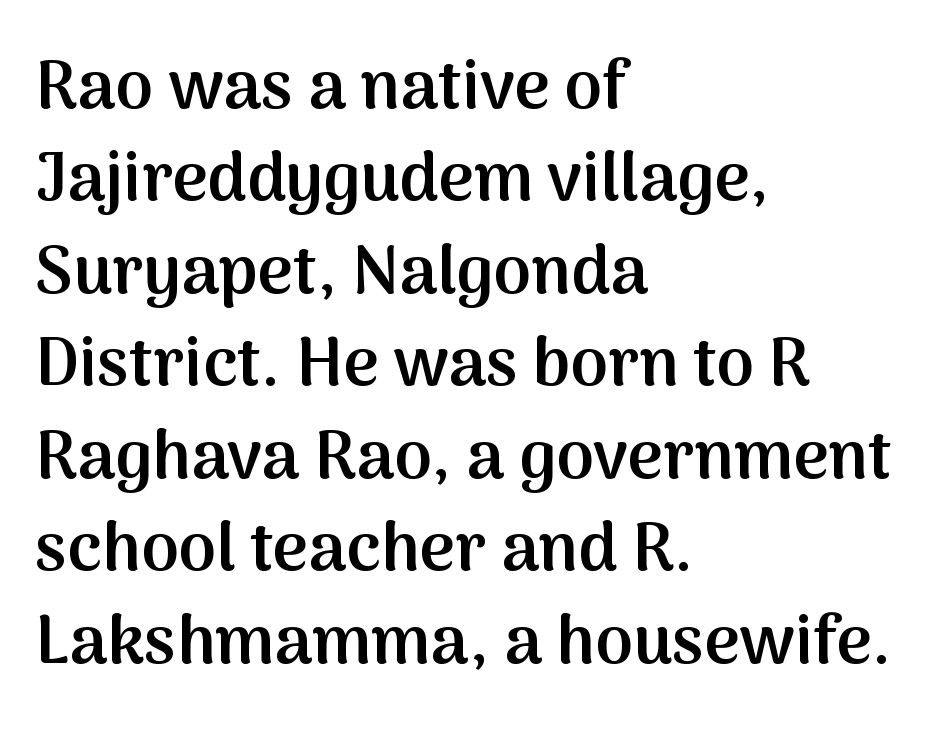
{"serif": "no", "italic": "no", "bold": "semi", "weight": "semibold", "width": "normal", "stroke_contrast": "medium", "x_height": "medium", "monospaced": "no", "underline": "no", "align": "left", "line_spacing": "normal", "line_spacing_ratio": 1.36, "letter_spacing": "normal", "letter_spacing_em": 0.0, "glyph_px": 68}
